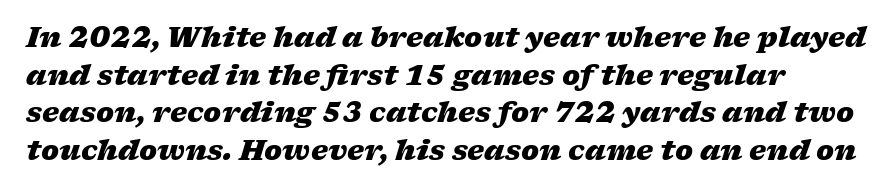
{"italic": "yes", "lean": "right", "slant_degrees": 17, "bold": "yes", "underline": "no", "line_spacing": "normal", "line_spacing_ratio": 1.39, "letter_spacing": "normal", "letter_spacing_em": 0.0, "glyph_px": 27}
